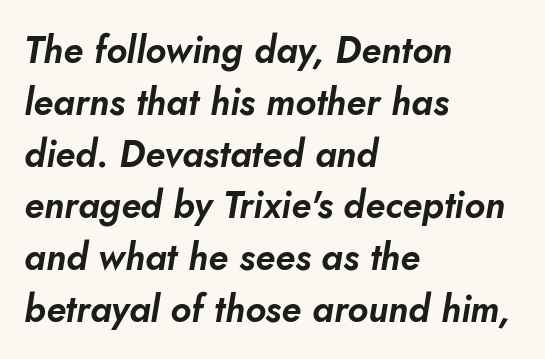
Q: Is the text italic (slanted)? A: Yes, it leans right by about 10 degrees.
Q: Is the text underlined? A: No.
Q: How is the paragraph aligned? A: Left-aligned.
Q: Is the spacing between letters normal or unusually wide? A: Normal.
Q: Is the spacing between lines tight, normal or loose? A: Normal.
Q: Width (condensed, normal, or wide)? A: Normal.
Q: Stroke contrast? A: Low.
Q: x-height? A: Small.
Q: Monospaced? A: No.
